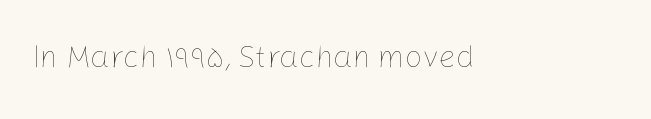
The image shows 31 px thin type, upright; set normal letter spacing, not underlined; low stroke contrast and a medium x-height.
